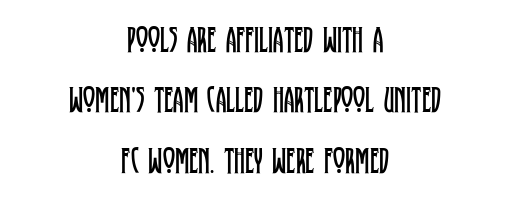
Q: Is the text bold? A: No.
Q: Is the text italic (slanted)? A: No, it is upright.
Q: Is the typeface a serif or a sans-serif typeface? A: Serif.
Q: Is the text underlined? A: No.
Q: How is the paragraph aligned? A: Centered.
Q: Is the spacing between letters normal or unusually wide? A: Normal.
Q: Is the spacing between lines tight, normal or loose? A: Normal.
Q: Width (condensed, normal, or wide)? A: Condensed.
Q: Stroke contrast? A: Low.
Q: x-height? A: Large.
Q: Monospaced? A: No.
